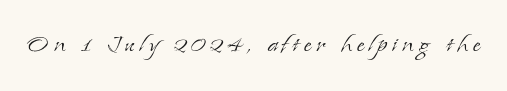
Q: Is the text bold? A: No.
Q: Is the text italic (slanted)? A: Yes.
Q: Is the typeface a serif or a sans-serif typeface? A: Serif.
Q: Is the text underlined? A: No.
Q: Width (condensed, normal, or wide)? A: Normal.
Q: Stroke contrast? A: Low.
Q: x-height? A: Small.
Q: Monospaced? A: No.
